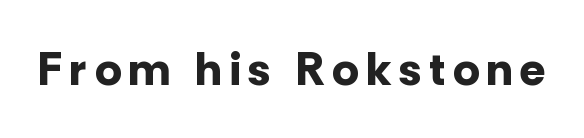
{"serif": "no", "italic": "no", "bold": "yes", "weight": "bold", "width": "normal", "stroke_contrast": "low", "x_height": "medium", "monospaced": "no", "underline": "no", "glyph_px": 47}
